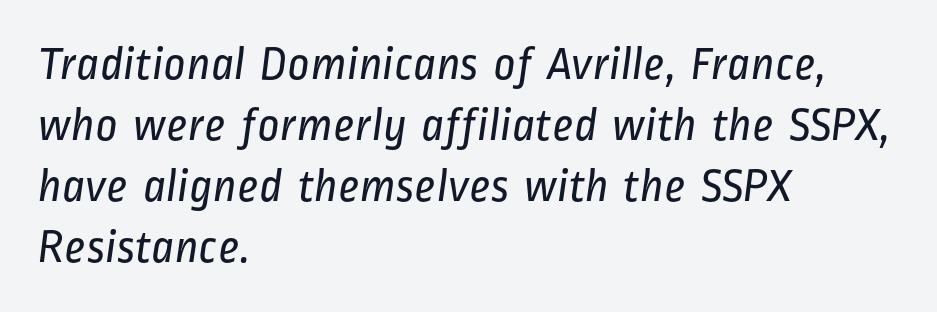
The image shows 48 px regular-weight, condensed sans-serif type; set left-aligned, normal line spacing (1.27x), normal letter spacing, not underlined; low stroke contrast and a medium x-height.
